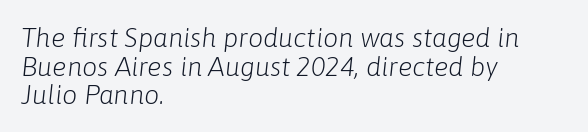
{"italic": "yes", "lean": "right", "slant_degrees": 6, "bold": "no", "underline": "no", "align": "left", "line_spacing": "tight", "line_spacing_ratio": 1.06, "letter_spacing": "normal", "letter_spacing_em": 0.0, "glyph_px": 27}
